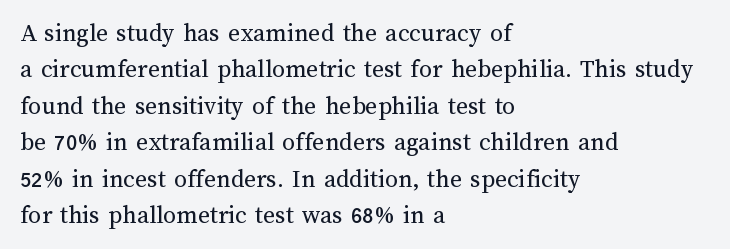
Short and long lines alike share a common starting point at left. The typeface has the unassuming heft of standard copy or less. Is the letter spacing exaggerated? No — it looks like the ordinary default. Has an underline been added? It has not. Posture: vertical.
